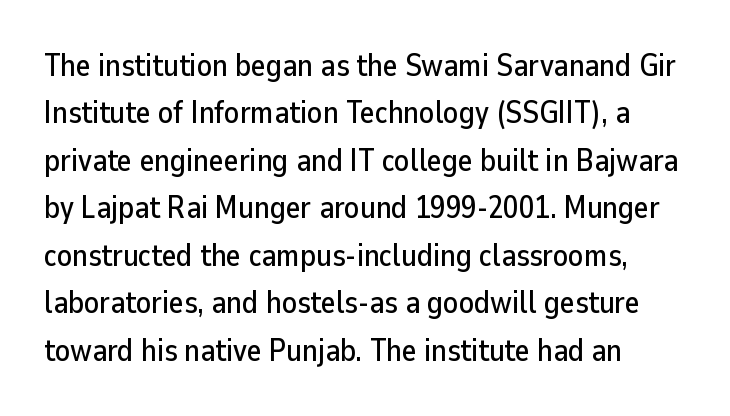
The image shows 31 px sans-serif type, upright; set normal line spacing (1.53x), normal letter spacing, not underlined; low stroke contrast and a medium x-height.
